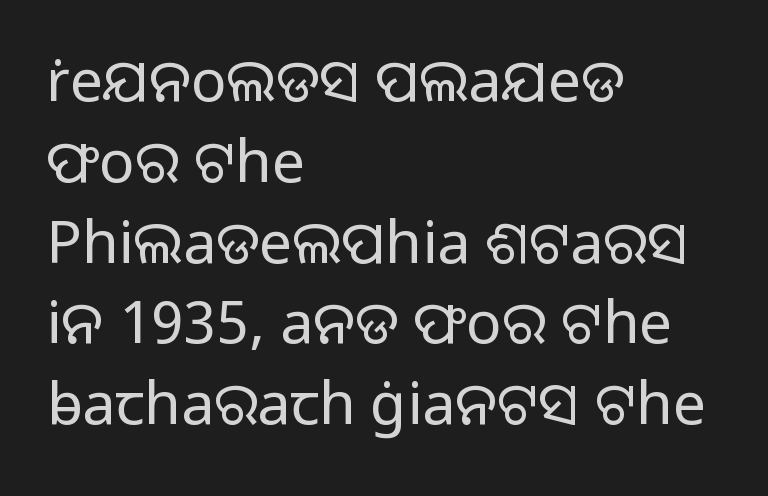
Q: Is the text bold? A: No.
Q: Is the text italic (slanted)? A: No, it is upright.
Q: Is the typeface a serif or a sans-serif typeface? A: Sans-serif.
Q: Is the text underlined? A: No.
Q: How is the paragraph aligned? A: Left-aligned.
Q: Is the spacing between letters normal or unusually wide? A: Normal.
Q: Is the spacing between lines tight, normal or loose? A: Normal.
Q: Width (condensed, normal, or wide)? A: Normal.
Q: Stroke contrast? A: Low.
Q: x-height? A: Medium.
Q: Monospaced? A: No.
